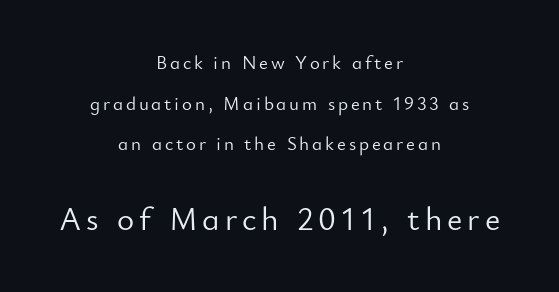
The designer dialed line spacing up above the default. In CSS terms this would be text-align: center. Character widths vary here, with narrow letters taking less room than wide ones. Posture: upright roman.
